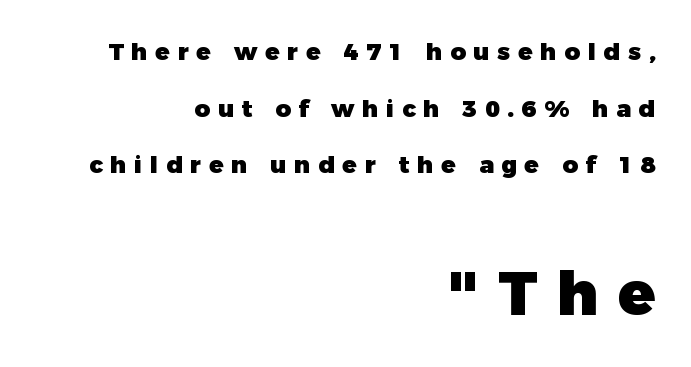
The image shows 61 px heavy sans-serif type, upright; set right-aligned, loose line spacing (2.36x), unusually wide letter spacing (+0.32 em), not underlined; the second (bottom) block is 2.54x larger; low stroke contrast and a medium x-height.
